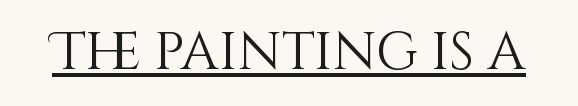
Q: Is the text bold? A: No.
Q: Is the text italic (slanted)? A: No, it is upright.
Q: Is the text underlined? A: Yes.
Q: Is the spacing between letters normal or unusually wide? A: Normal.
Q: Width (condensed, normal, or wide)? A: Normal.
Q: Stroke contrast? A: Medium.
Q: x-height? A: Large.
Q: Monospaced? A: No.
